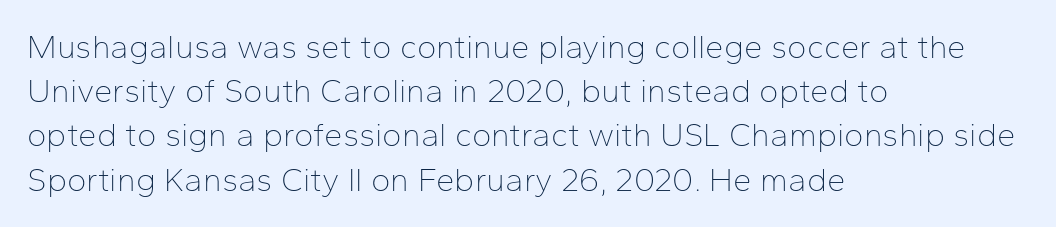
The image shows 33 px thin sans-serif type, upright; set left-aligned, normal line spacing (1.34x), normal letter spacing, not underlined; low stroke contrast and a medium x-height.
